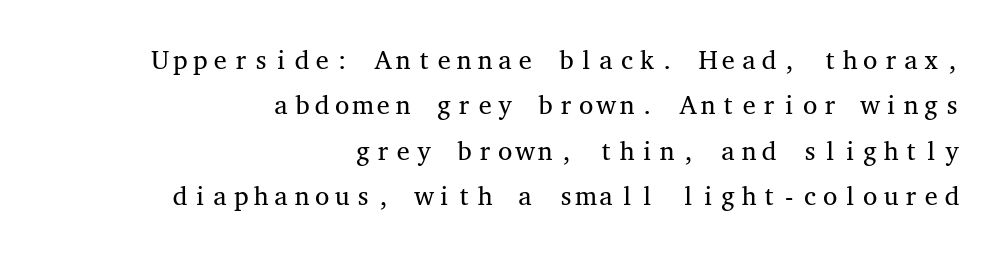
The image shows 26 px text type, upright; set right-aligned, line spacing 1.75x, normal letter spacing, not underlined.
